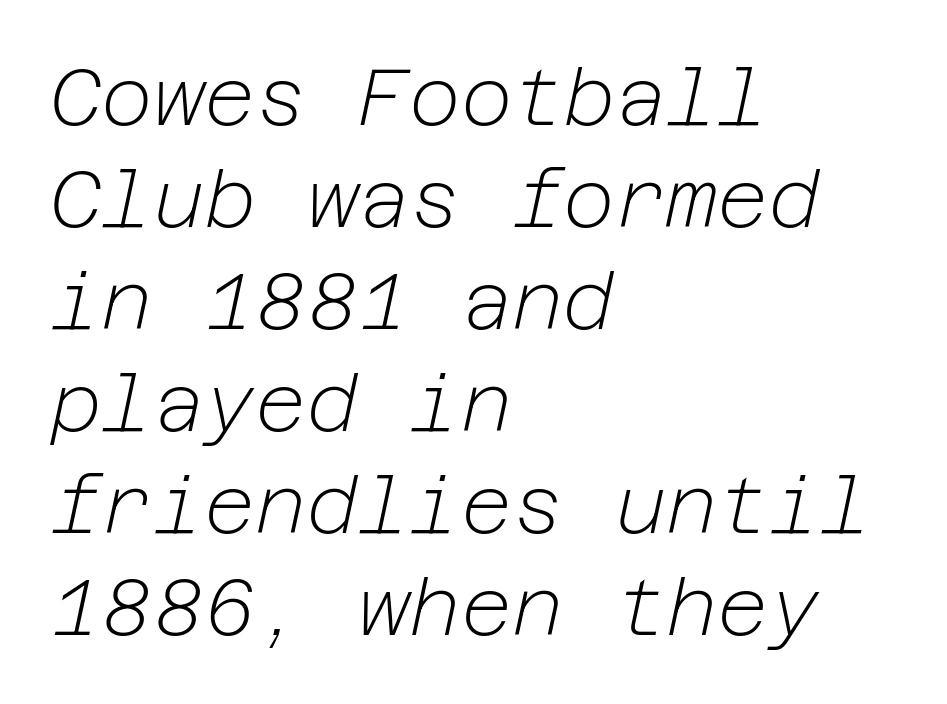
Bare-footed words on every line. Successive baselines arrive at the customary interval. A typesetter would mark this as italic. No heavy texture on the line: the type isn't bold. The setting favours the left margin, as ordinary paragraphs usually do.
